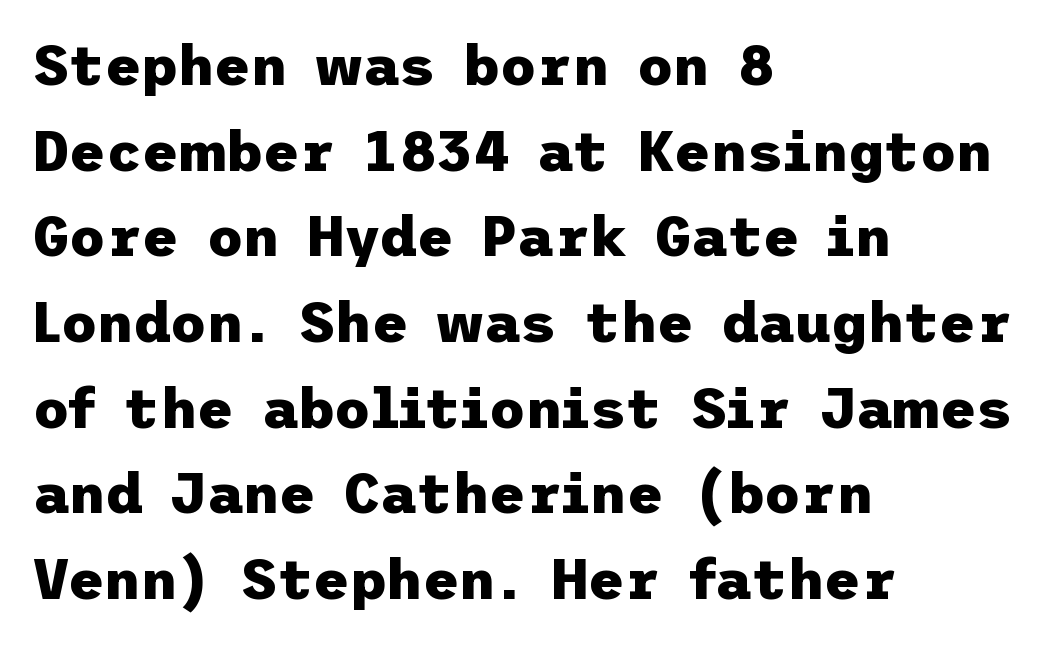
The image shows 56 px heavy sans-serif type, upright; set left-aligned, normal line spacing (1.53x), normal letter spacing, not underlined; low stroke contrast and a medium x-height.
